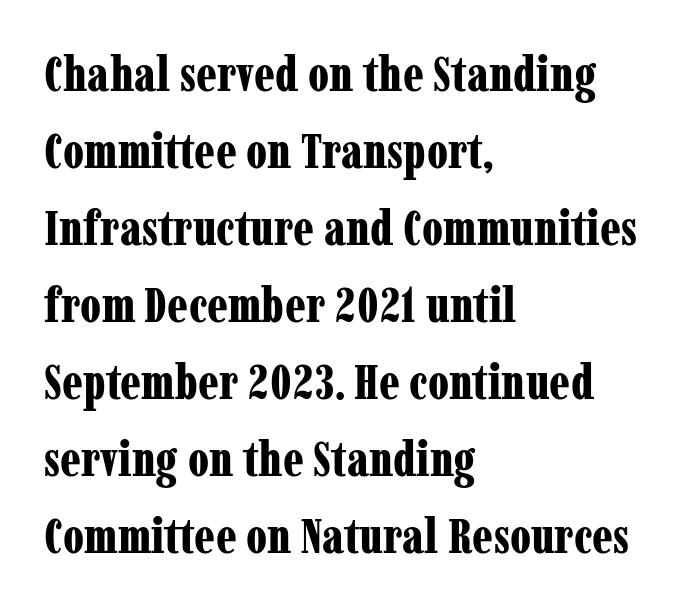
Horizontal alignment here is leftward, the default for most running prose. Reading down the column, the eye jumps a familiar distance to each next line. Ascenders rise straight up at ninety degrees. These lines carry a lot of weight — the face is fully bold. Examine the stroke ends and you'll spot serifs.
